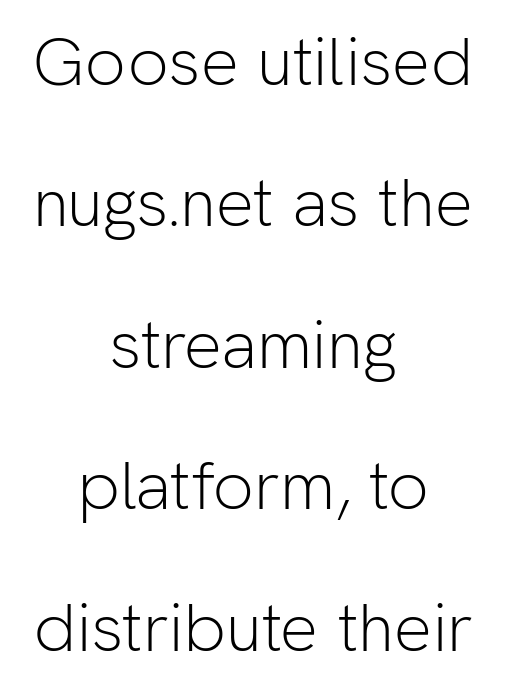
{"serif": "no", "italic": "no", "bold": "no", "weight": "light", "width": "normal", "stroke_contrast": "low", "x_height": "medium", "monospaced": "no", "underline": "no", "align": "center", "line_spacing": "loose", "line_spacing_ratio": 2.08, "letter_spacing": "normal", "letter_spacing_em": 0.0, "glyph_px": 68}
